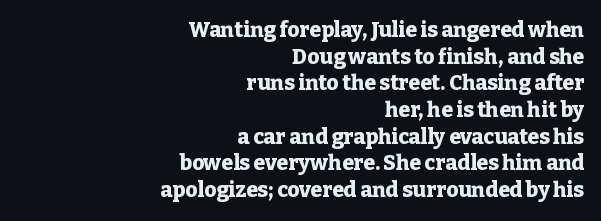
{"italic": "no", "bold": "yes", "underline": "no", "align": "right", "line_spacing": "normal", "line_spacing_ratio": 1.27, "letter_spacing": "normal", "letter_spacing_em": 0.0, "glyph_px": 21}
